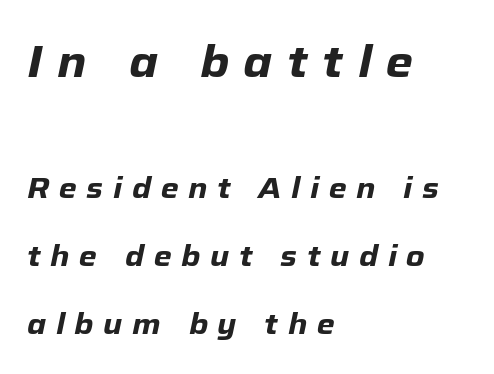
The image shows 44 px heavy type, italic (leaning right); set left-aligned, loose line spacing (2.34x), unusually wide letter spacing (+0.33 em), not underlined; the first (top) block is 1.52x larger; low stroke contrast and a medium x-height.
